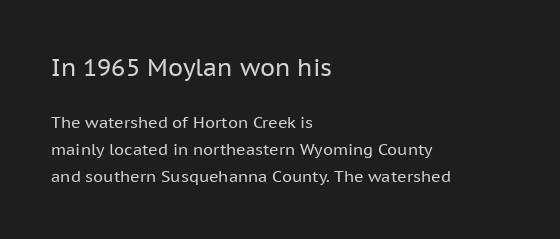
Q: Is the text bold? A: No.
Q: Is the text italic (slanted)? A: No, it is upright.
Q: Is the text underlined? A: No.
Q: How is the paragraph aligned? A: Left-aligned.
Q: Is the spacing between letters normal or unusually wide? A: Normal.
Q: Is the spacing between lines tight, normal or loose? A: Normal.
Q: Which block of text is set in a larger size, the first (top) or the second (bottom)? A: The first (top) one.
